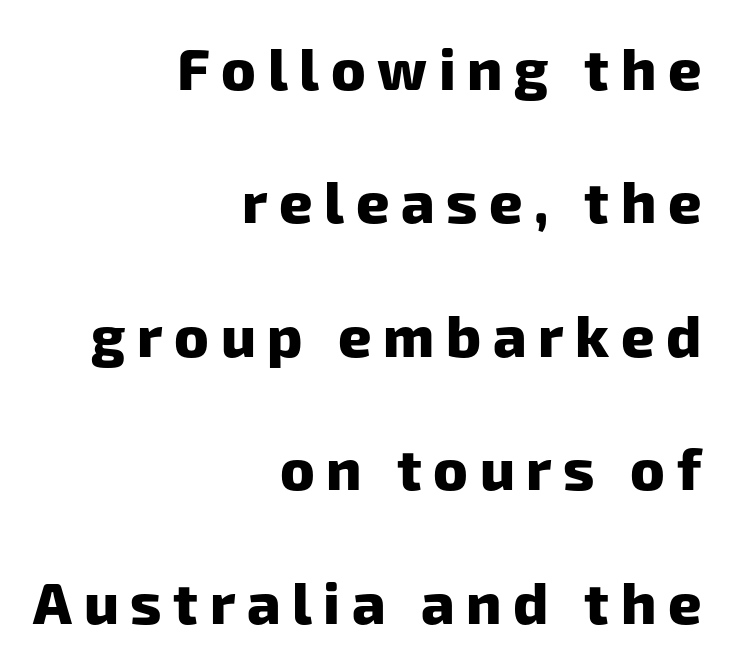
Q: Is the text bold? A: Yes.
Q: Is the typeface a serif or a sans-serif typeface? A: Sans-serif.
Q: Is the text underlined? A: No.
Q: How is the paragraph aligned? A: Right-aligned.
Q: Is the spacing between letters normal or unusually wide? A: Unusually wide.
Q: Is the spacing between lines tight, normal or loose? A: Loose.
Q: Width (condensed, normal, or wide)? A: Normal.
Q: Stroke contrast? A: Low.
Q: x-height? A: Medium.
Q: Monospaced? A: No.
